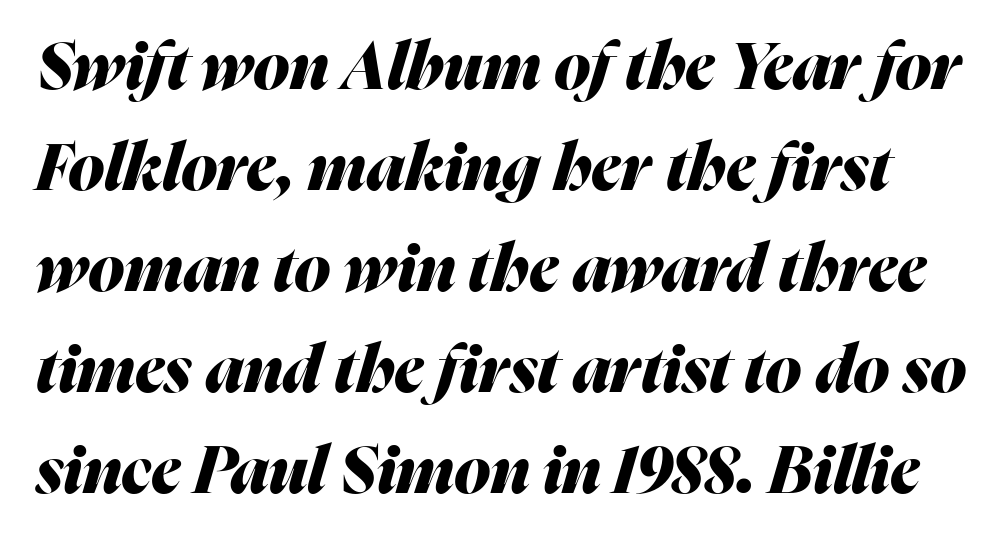
The image shows 66 px heavy type, italic (leaning right); set normal line spacing (1.53x), normal letter spacing, not underlined; medium stroke contrast and a medium x-height.
